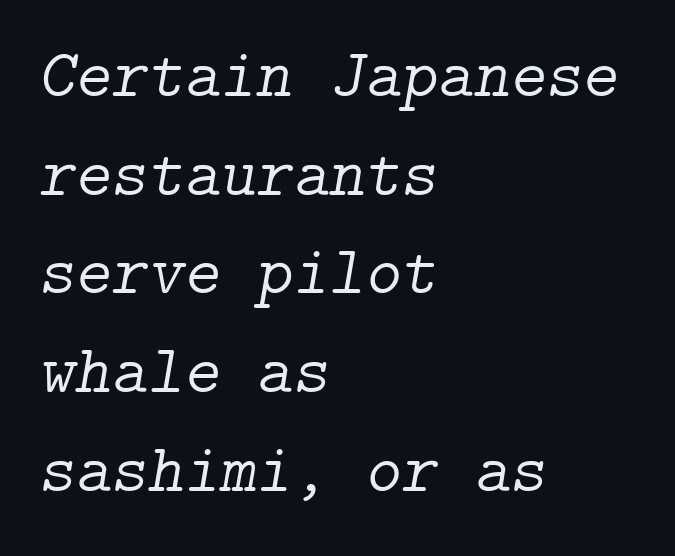
Q: Is the text bold? A: No.
Q: Is the text italic (slanted)? A: Yes, it leans right by about 9 degrees.
Q: Is the typeface a serif or a sans-serif typeface? A: Serif.
Q: Is the text underlined? A: No.
Q: How is the paragraph aligned? A: Left-aligned.
Q: Is the spacing between letters normal or unusually wide? A: Normal.
Q: Is the spacing between lines tight, normal or loose? A: Normal.
Q: Width (condensed, normal, or wide)? A: Normal.
Q: Stroke contrast? A: Low.
Q: x-height? A: Medium.
